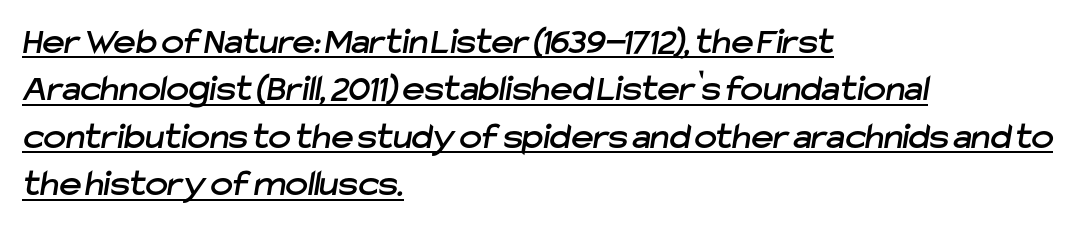
The image shows 38 px sans-serif type; set left-aligned, normal line spacing (1.25x), normal letter spacing, underlined; low stroke contrast and a medium x-height.
